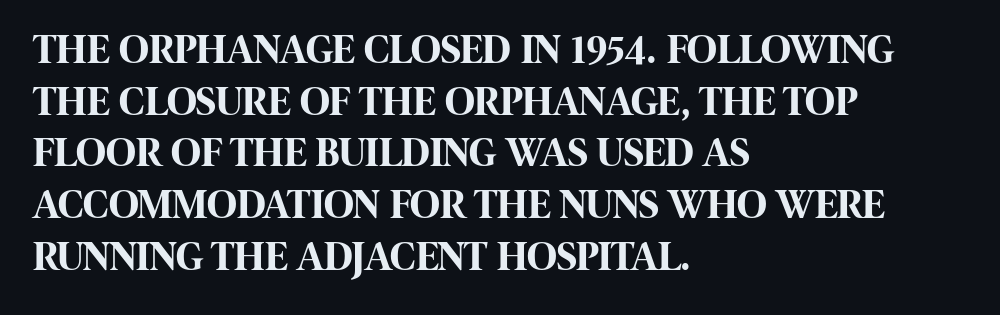
Q: Is the text bold? A: Yes.
Q: Is the text italic (slanted)? A: No, it is upright.
Q: Is the typeface a serif or a sans-serif typeface? A: Sans-serif.
Q: Is the text underlined? A: No.
Q: How is the paragraph aligned? A: Left-aligned.
Q: Is the spacing between letters normal or unusually wide? A: Normal.
Q: Is the spacing between lines tight, normal or loose? A: Normal.
Q: Width (condensed, normal, or wide)? A: Condensed.
Q: Stroke contrast? A: High.
Q: x-height? A: Large.
Q: Monospaced? A: No.
